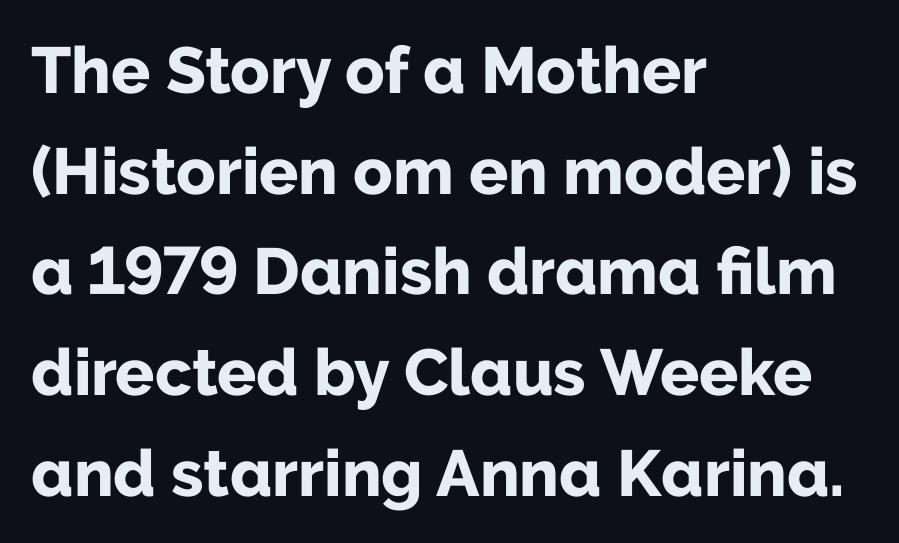
Q: Is the text bold? A: Yes.
Q: Is the text italic (slanted)? A: No, it is upright.
Q: Is the typeface a serif or a sans-serif typeface? A: Sans-serif.
Q: Is the text underlined? A: No.
Q: How is the paragraph aligned? A: Left-aligned.
Q: Is the spacing between letters normal or unusually wide? A: Normal.
Q: Is the spacing between lines tight, normal or loose? A: Normal.
Q: Width (condensed, normal, or wide)? A: Normal.
Q: Stroke contrast? A: Low.
Q: x-height? A: Medium.
Q: Monospaced? A: No.
